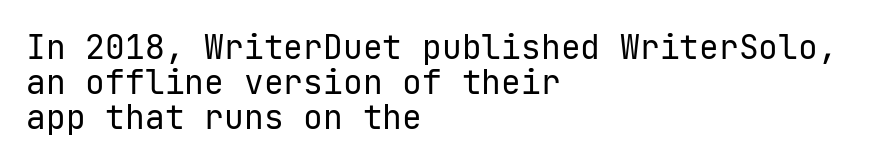
Q: Is the text bold? A: No.
Q: Is the text italic (slanted)? A: No, it is upright.
Q: Is the typeface a serif or a sans-serif typeface? A: Sans-serif.
Q: Is the text underlined? A: No.
Q: How is the paragraph aligned? A: Left-aligned.
Q: Is the spacing between letters normal or unusually wide? A: Normal.
Q: Is the spacing between lines tight, normal or loose? A: Tight.
Q: Width (condensed, normal, or wide)? A: Normal.
Q: Stroke contrast? A: Low.
Q: x-height? A: Medium.
Q: Monospaced? A: Yes.
